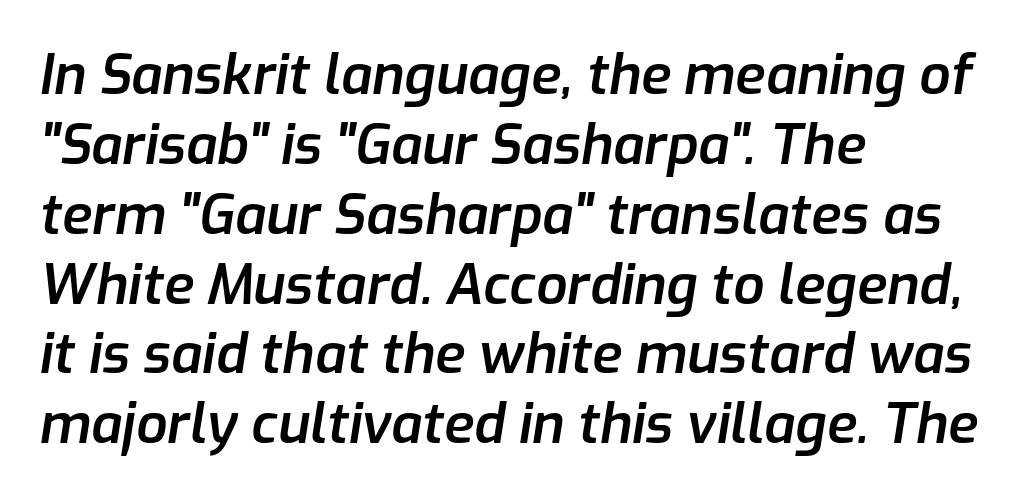
Q: Is the text bold? A: Semi-bold.
Q: Is the text italic (slanted)? A: Yes, it leans right by about 9 degrees.
Q: Is the text underlined? A: No.
Q: How is the paragraph aligned? A: Left-aligned.
Q: Is the spacing between letters normal or unusually wide? A: Normal.
Q: Is the spacing between lines tight, normal or loose? A: Normal.
Q: Width (condensed, normal, or wide)? A: Normal.
Q: Stroke contrast? A: Low.
Q: x-height? A: Medium.
Q: Monospaced? A: No.
